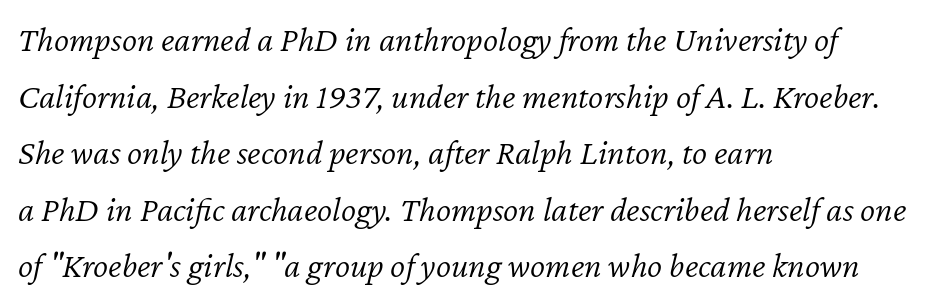
{"italic": "yes", "lean": "right", "slant_degrees": 12, "bold": "no", "weight": "light", "width": "normal", "stroke_contrast": "low", "x_height": "medium", "monospaced": "no", "underline": "no", "align": "left", "line_spacing": "normal", "line_spacing_ratio": 1.57, "letter_spacing": "normal", "letter_spacing_em": 0.0, "glyph_px": 36}
